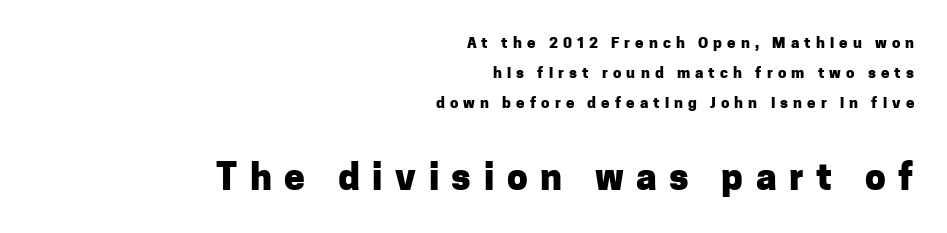
The rag falls on the left side of this text block. This sample has the flowing, uneven cadence of proportional lettering. Type without underlining. You could fit nearly another row in the gap between these rows.
